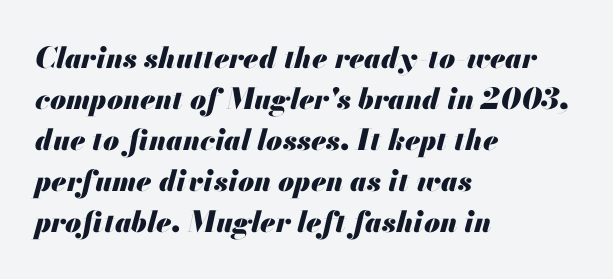
Compared with a centered layout, this one pins lines to the left instead. Type without underlining. The rendering uses a bold face; every stroke is thick and dark. The rendering keeps characters at their native spacing. Regarding leading, the lines here are spaced in the standard way.
